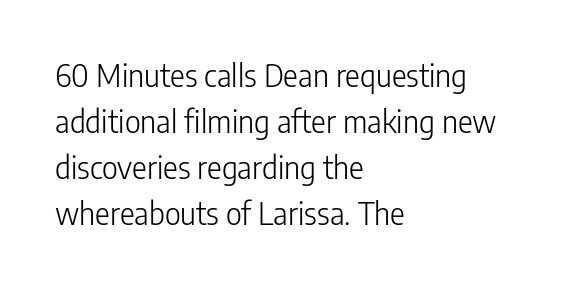
Q: Is the text bold? A: No.
Q: Is the text italic (slanted)? A: No, it is upright.
Q: Is the typeface a serif or a sans-serif typeface? A: Sans-serif.
Q: Is the text underlined? A: No.
Q: How is the paragraph aligned? A: Left-aligned.
Q: Is the spacing between letters normal or unusually wide? A: Normal.
Q: Is the spacing between lines tight, normal or loose? A: Normal.
Q: Width (condensed, normal, or wide)? A: Condensed.
Q: Stroke contrast? A: Low.
Q: x-height? A: Medium.
Q: Monospaced? A: No.
